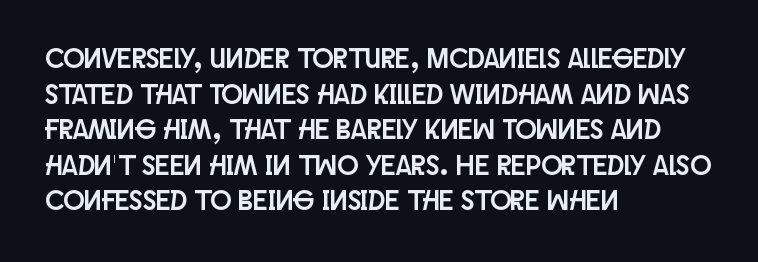
The image shows 28 px condensed sans-serif type, upright; set left-aligned, normal line spacing (1.27x), normal letter spacing, not underlined; low stroke contrast and a large x-height.
